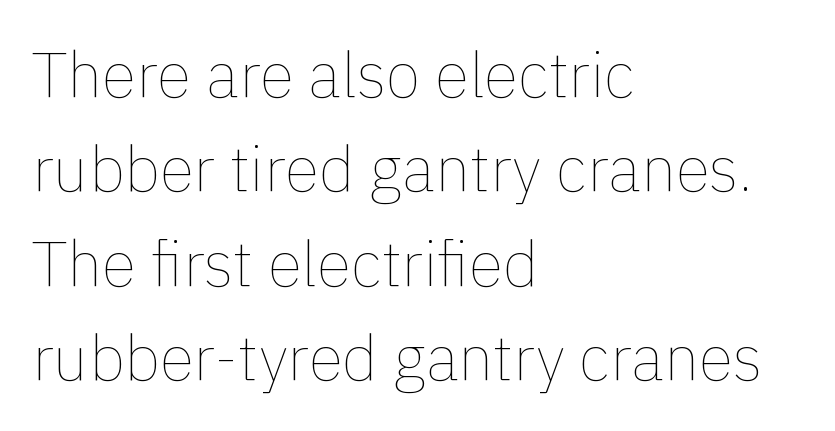
The image shows 63 px thin type, upright; set left-aligned, normal line spacing (1.5x), normal letter spacing, not underlined; a medium x-height.
